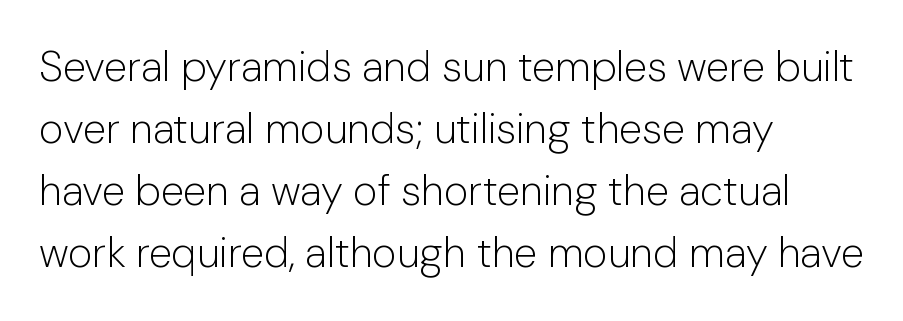
{"serif": "no", "italic": "no", "bold": "no", "weight": "light", "width": "normal", "stroke_contrast": "low", "x_height": "medium", "monospaced": "no", "underline": "no", "align": "left", "line_spacing": "normal", "line_spacing_ratio": 1.48, "letter_spacing": "normal", "letter_spacing_em": 0.0, "glyph_px": 42}
